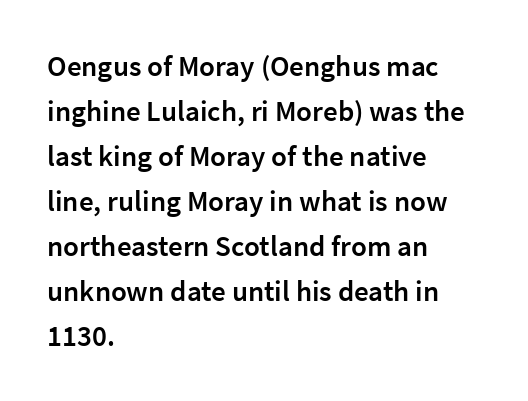
A typesetter would call this proportional, since set widths differ per character. The passage shown is typeset with a sans-serif family. Italic? Not at all — the glyphs are vertical. A typesetter would call this leading conventional body-copy spacing.
